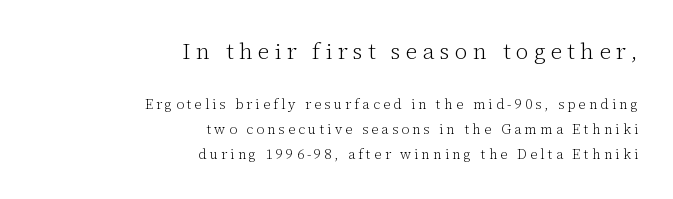
The image shows 23 px text type, upright; set right-aligned, line spacing 1.77x, unusually wide letter spacing (+0.22 em), not underlined; the first (top) block is 1.64x larger.
